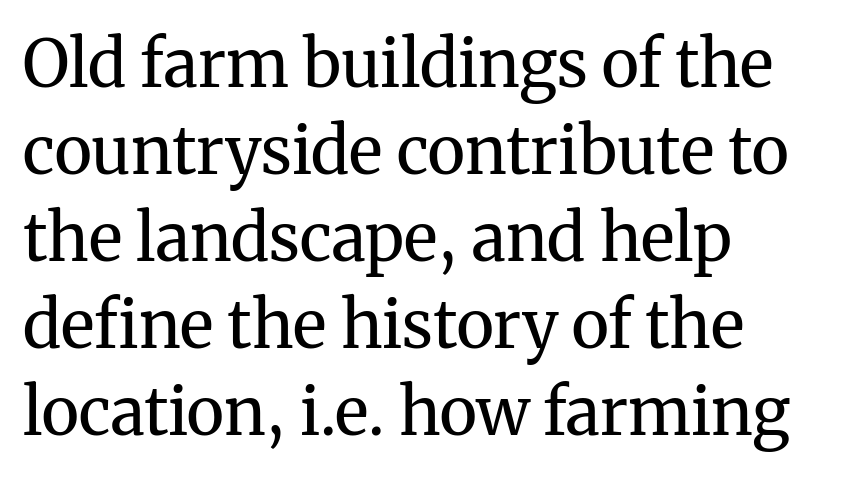
Classification — serif. In CSS terms this would be text-align: left. Characters remain perfectly vertical along every line. No chunkiness to these letters — they're not bold. Vertical spacing — default.
